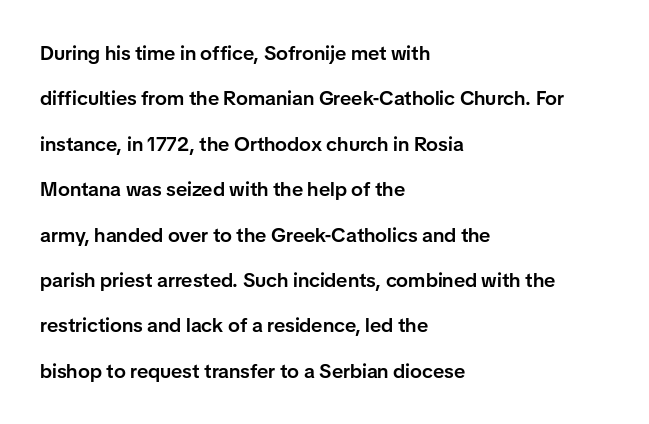
{"italic": "no", "bold": "semi", "underline": "no", "align": "left", "line_spacing": "loose", "line_spacing_ratio": 2.27, "letter_spacing": "normal", "letter_spacing_em": 0.0, "glyph_px": 20}
